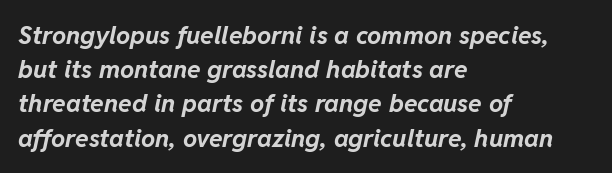
The image shows 25 px bold type, italic (leaning right); set left-aligned, normal line spacing (1.37x), normal letter spacing, not underlined.
